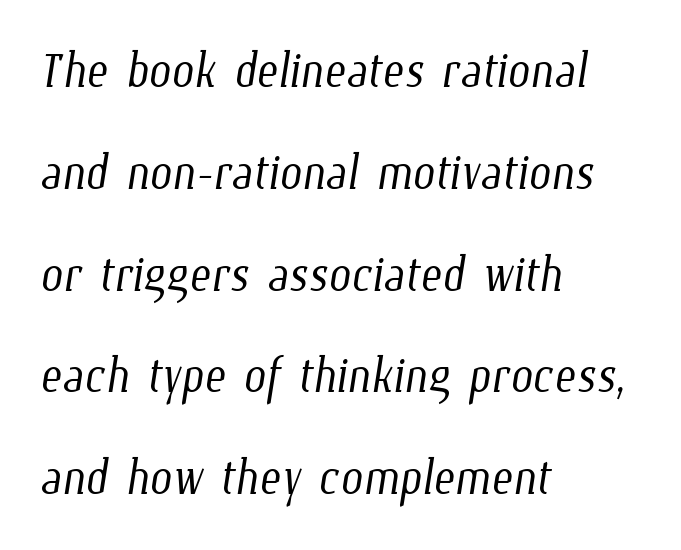
Q: Is the text bold? A: No.
Q: Is the text underlined? A: No.
Q: How is the paragraph aligned? A: Left-aligned.
Q: Is the spacing between letters normal or unusually wide? A: Normal.
Q: Is the spacing between lines tight, normal or loose? A: Normal.
Q: Width (condensed, normal, or wide)? A: Condensed.
Q: Stroke contrast? A: Low.
Q: x-height? A: Medium.
Q: Monospaced? A: No.
